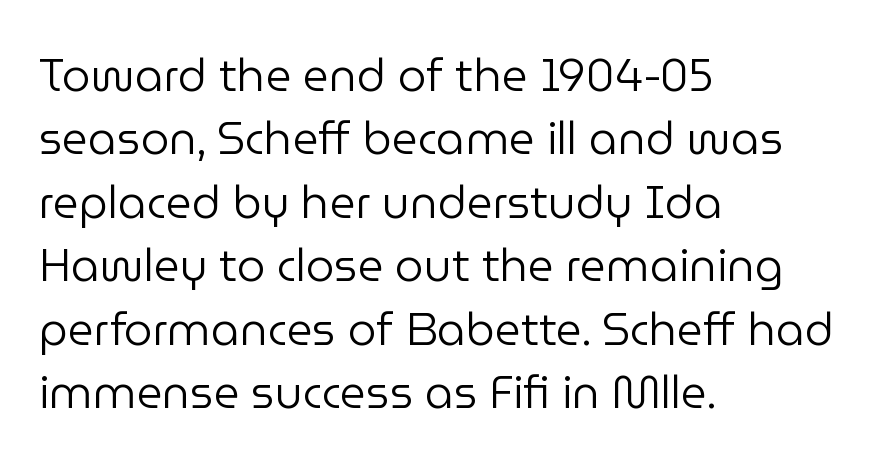
The image shows 45 px regular-weight sans-serif type, upright; set left-aligned, normal line spacing (1.41x), normal letter spacing, not underlined; low stroke contrast and a medium x-height.
